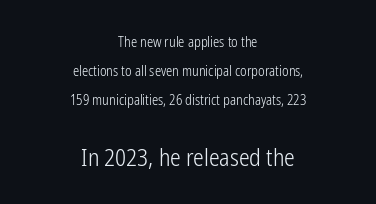
The image shows 24 px text type, upright; set centered, loose line spacing (2.08x), normal letter spacing, not underlined; the second (bottom) block is 1.71x larger.
